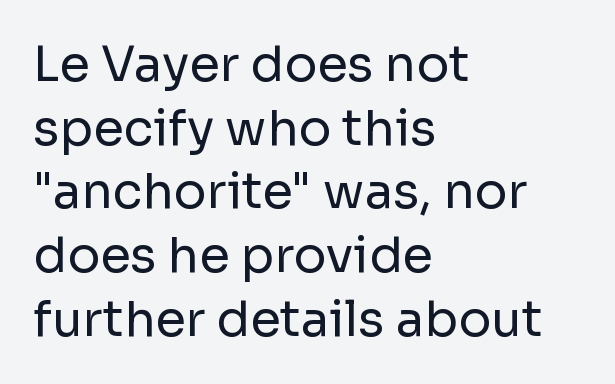
No feet cap the strokes, marking this as sans-serif type. In terms of leading, this rendering sits right in the middle. Glyph-to-glyph distance matches everyday printed text. The text block is weighted toward the left margin, trailing off unevenly rightward.
